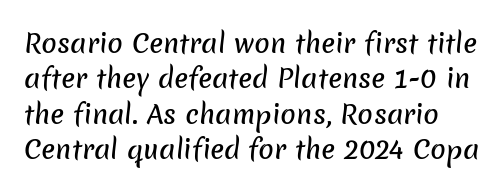
{"underline": "no", "line_spacing": "normal", "line_spacing_ratio": 1.36, "letter_spacing": "normal", "letter_spacing_em": 0.0, "glyph_px": 26}
